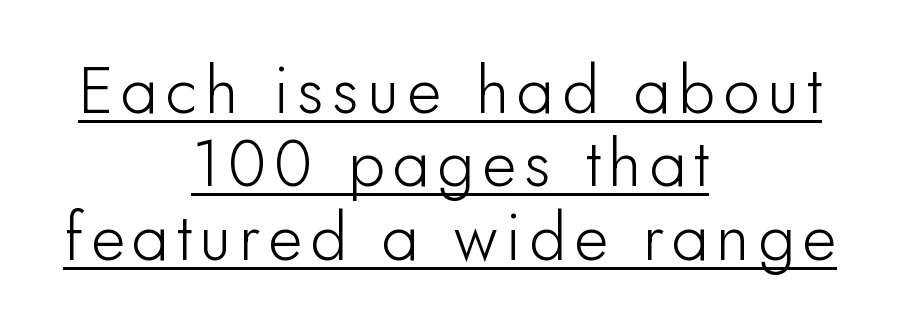
Q: Is the text italic (slanted)? A: No, it is upright.
Q: Is the typeface a serif or a sans-serif typeface? A: Sans-serif.
Q: Is the text underlined? A: Yes.
Q: How is the paragraph aligned? A: Centered.
Q: Is the spacing between lines tight, normal or loose? A: Tight.
Q: Width (condensed, normal, or wide)? A: Normal.
Q: Stroke contrast? A: Low.
Q: x-height? A: Small.
Q: Monospaced? A: No.
